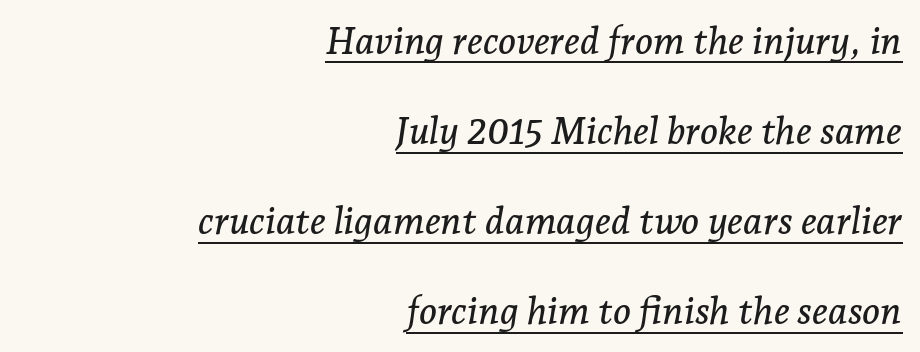
In designer terms, the underline attribute is active on this setting. The font's italic variant was chosen for this text. Nothing unusual about the tracking: characters are spaced as the font intends. The lines in this sample share a right terminus and differ only in where they begin. Note: serifs present on the glyphs.
